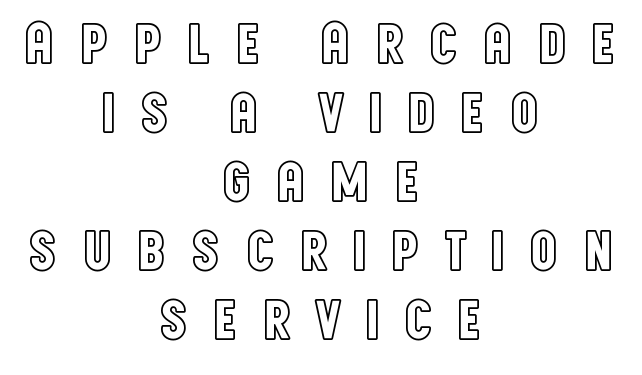
{"italic": "no", "width": "condensed", "x_height": "large", "monospaced": "no", "underline": "no", "align": "center", "line_spacing_ratio": 1.17, "letter_spacing": "wide", "letter_spacing_em": 0.38, "glyph_px": 59}
